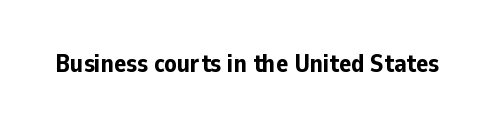
{"italic": "no", "bold": "yes", "underline": "no", "letter_spacing": "normal", "letter_spacing_em": 0.0, "glyph_px": 25}
